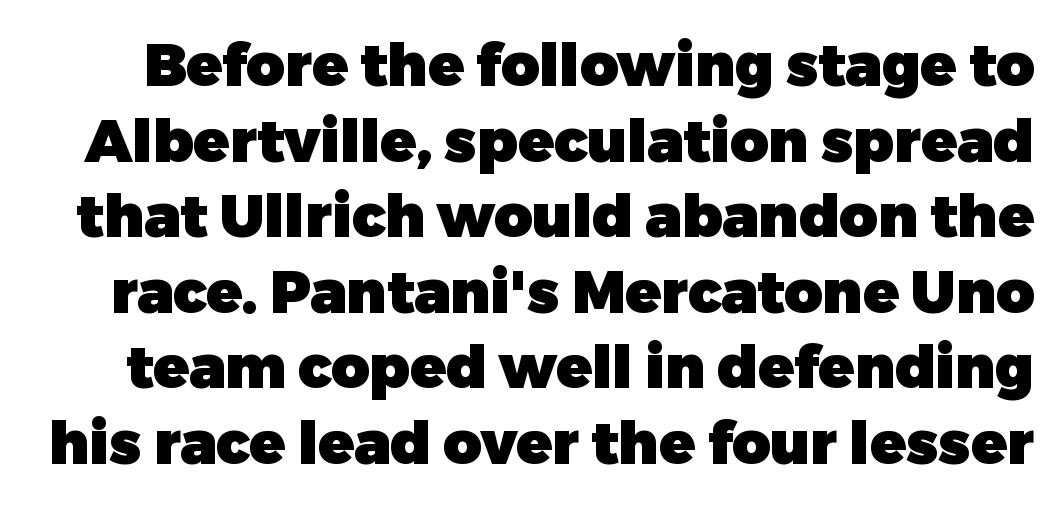
Q: Is the text bold? A: Yes.
Q: Is the text italic (slanted)? A: No, it is upright.
Q: Is the typeface a serif or a sans-serif typeface? A: Sans-serif.
Q: Is the text underlined? A: No.
Q: Is the spacing between letters normal or unusually wide? A: Normal.
Q: Is the spacing between lines tight, normal or loose? A: Normal.
Q: Width (condensed, normal, or wide)? A: Normal.
Q: Stroke contrast? A: Low.
Q: x-height? A: Medium.
Q: Monospaced? A: No.
